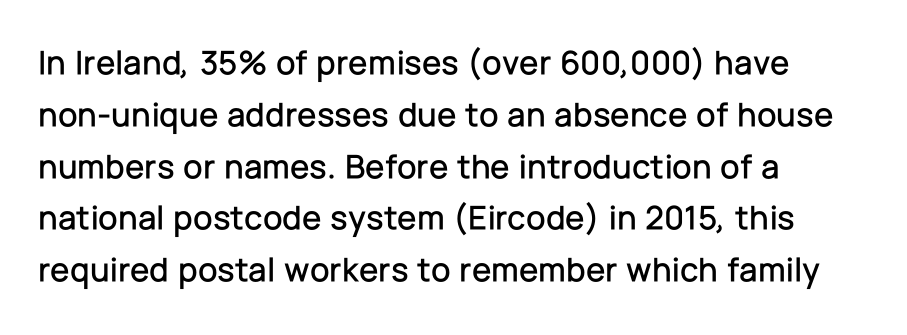
Q: Is the text italic (slanted)? A: No, it is upright.
Q: Is the typeface a serif or a sans-serif typeface? A: Sans-serif.
Q: Is the text underlined? A: No.
Q: How is the paragraph aligned? A: Left-aligned.
Q: Is the spacing between letters normal or unusually wide? A: Normal.
Q: Is the spacing between lines tight, normal or loose? A: Normal.
Q: Width (condensed, normal, or wide)? A: Normal.
Q: Stroke contrast? A: Low.
Q: x-height? A: Medium.
Q: Monospaced? A: No.
